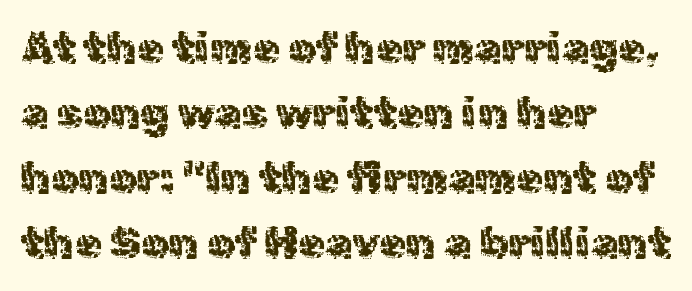
The image shows 44 px regular-weight sans-serif type, upright; set left-aligned, normal line spacing (1.48x), normal letter spacing, not underlined; a medium x-height.
